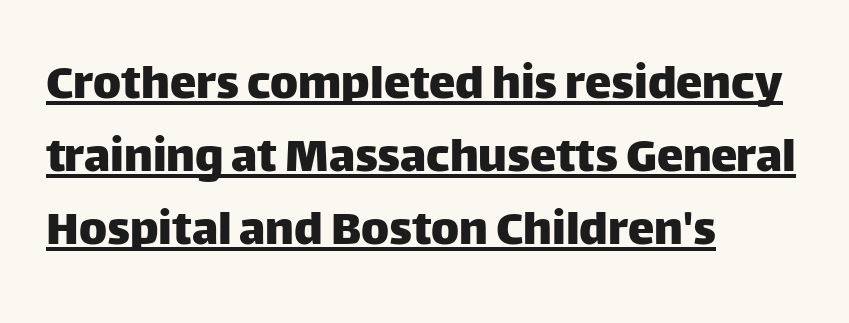
{"serif": "no", "italic": "no", "width": "normal", "stroke_contrast": "low", "x_height": "large", "monospaced": "no", "underline": "yes", "align": "left", "line_spacing": "normal", "line_spacing_ratio": 1.38, "letter_spacing": "normal", "letter_spacing_em": 0.0, "glyph_px": 53}
